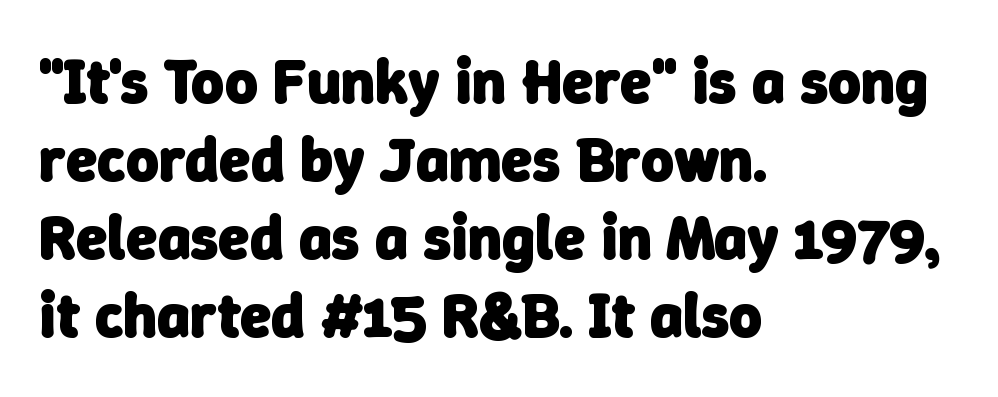
Here the glyphs are tracked normally, forming tight word shapes. Horizontally, the lines are justified to the leading edge only. The gap between lines stays unmarked. Are there feet on the stems? There aren't — it's a sans. Character widths vary here, with narrow letters taking less room than wide ones.
